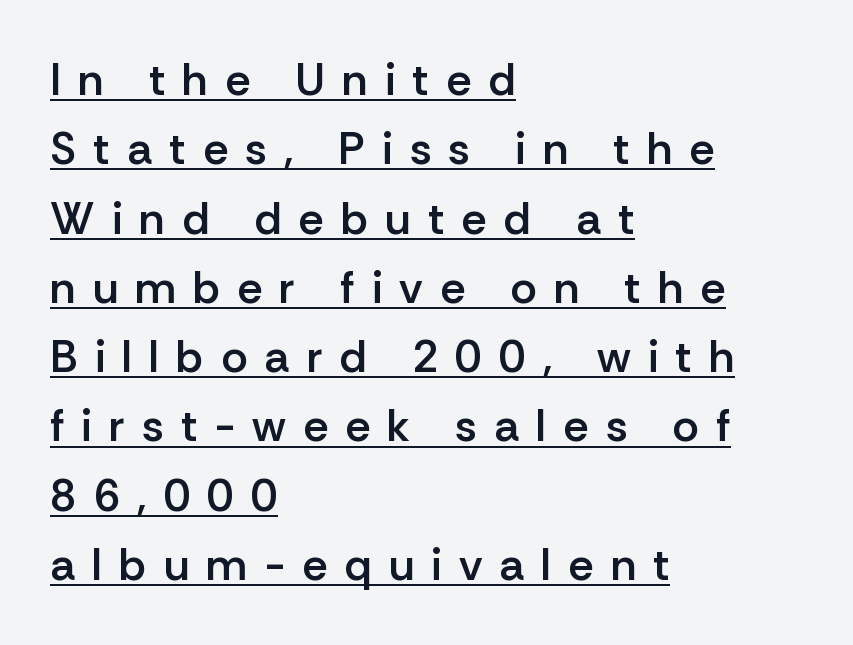
The image shows 45 px semibold sans-serif type, upright; set left-aligned, normal line spacing (1.54x), unusually wide letter spacing (+0.38 em), underlined; low stroke contrast and a medium x-height.
